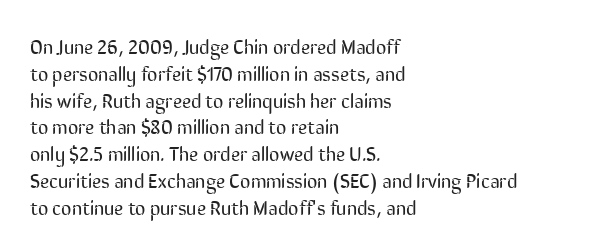
Q: Is the text bold? A: No.
Q: Is the text italic (slanted)? A: No, it is upright.
Q: Is the text underlined? A: No.
Q: How is the paragraph aligned? A: Left-aligned.
Q: Is the spacing between letters normal or unusually wide? A: Normal.
Q: Is the spacing between lines tight, normal or loose? A: Normal.
